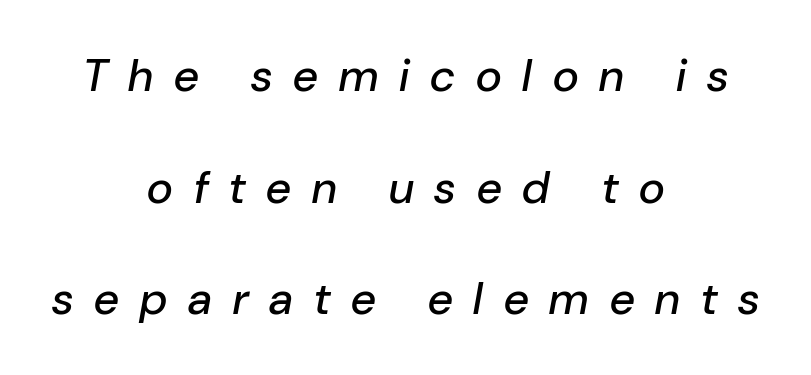
{"italic": "yes", "lean": "right", "slant_degrees": 10, "width": "normal", "stroke_contrast": "low", "x_height": "medium", "monospaced": "no", "underline": "no", "align": "center", "line_spacing": "loose", "line_spacing_ratio": 2.48, "letter_spacing": "wide", "letter_spacing_em": 0.47, "glyph_px": 45}
